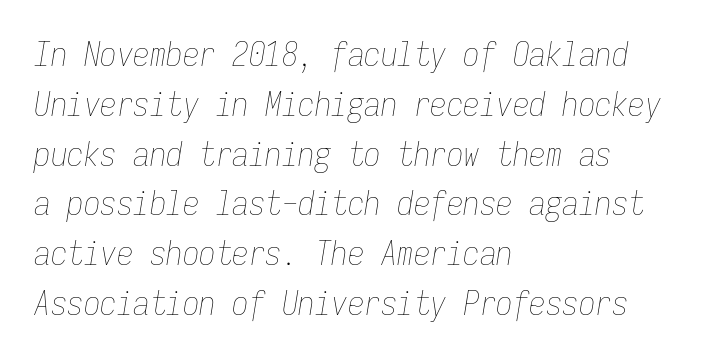
The image shows 33 px thin, condensed type, italic (leaning right), monospaced; set left-aligned, normal line spacing (1.51x), normal letter spacing, not underlined; low stroke contrast and a medium x-height.
